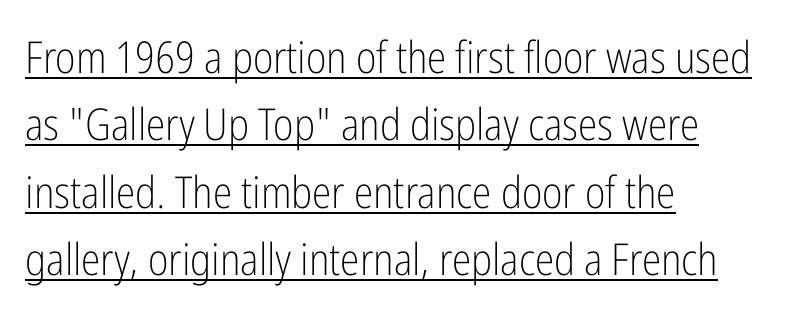
{"serif": "no", "italic": "no", "bold": "no", "weight": "light", "width": "condensed", "stroke_contrast": "low", "x_height": "medium", "monospaced": "no", "underline": "yes", "align": "left", "line_spacing": "normal", "line_spacing_ratio": 1.53, "letter_spacing": "normal", "letter_spacing_em": 0.0, "glyph_px": 44}
